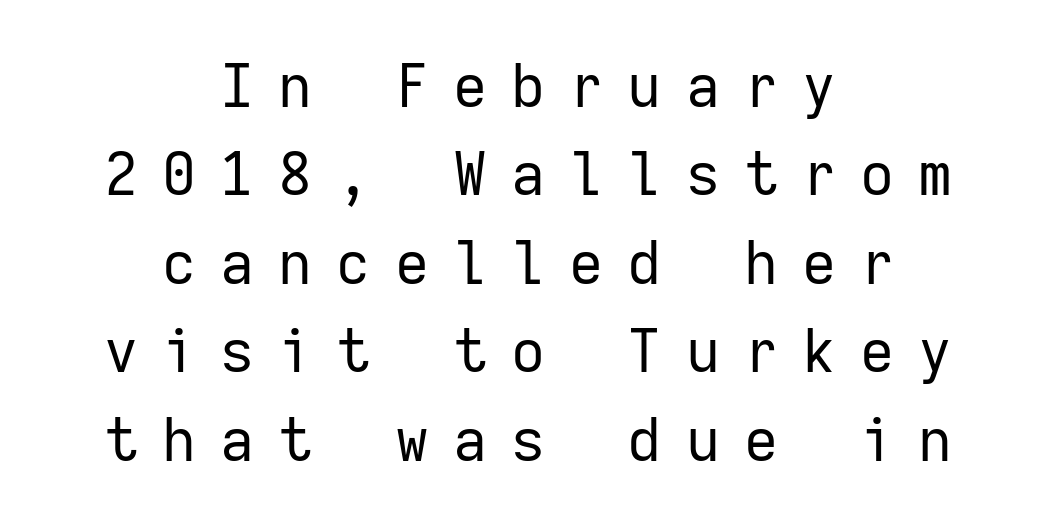
The strokes carry an ordinary text weight at most. Quick note: not italic, upright. The designer went with a sans here, leaving each stem footless. The area under the type is left untouched. The text block is weighted toward neither margin, spreading evenly from the middle.
